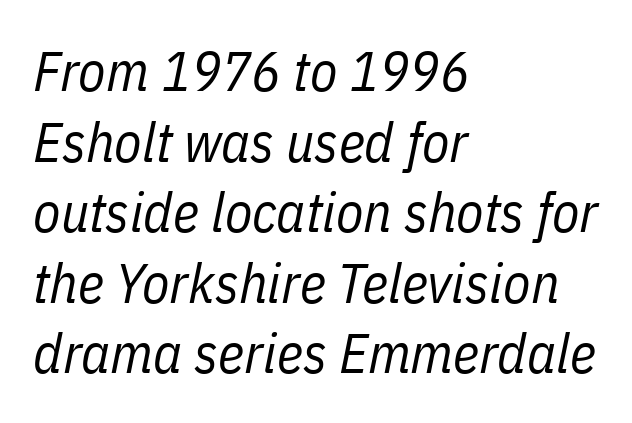
{"italic": "yes", "lean": "right", "slant_degrees": 11, "bold": "no", "weight": "regular", "width": "condensed", "stroke_contrast": "low", "x_height": "medium", "monospaced": "no", "underline": "no", "align": "left", "line_spacing": "normal", "line_spacing_ratio": 1.26, "letter_spacing": "normal", "letter_spacing_em": 0.0, "glyph_px": 56}
